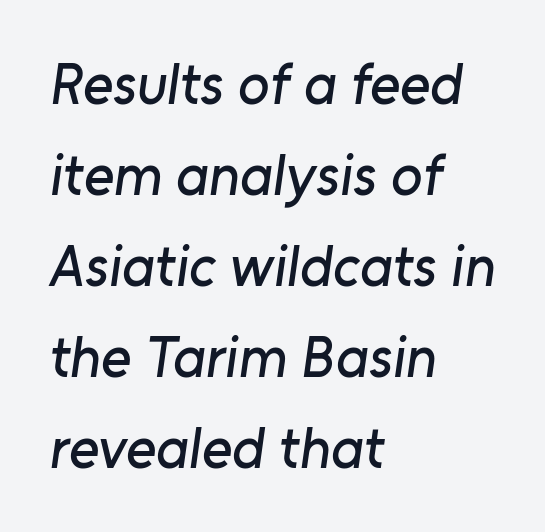
{"serif": "no", "width": "normal", "stroke_contrast": "low", "x_height": "medium", "monospaced": "no", "underline": "no", "align": "left", "line_spacing": "normal", "line_spacing_ratio": 1.57, "letter_spacing": "normal", "letter_spacing_em": 0.0, "glyph_px": 58}
